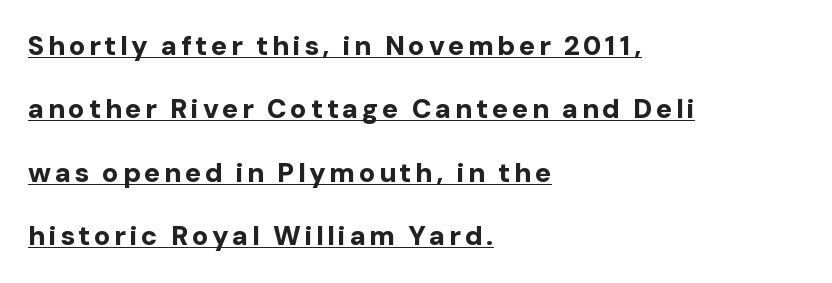
Q: Is the text bold? A: Yes.
Q: Is the text italic (slanted)? A: No, it is upright.
Q: Is the text underlined? A: Yes.
Q: How is the paragraph aligned? A: Left-aligned.
Q: Is the spacing between lines tight, normal or loose? A: Loose.
